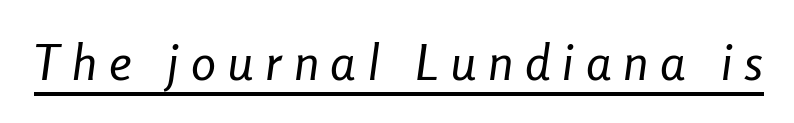
Each word looks stretched out because of the extra space between its letters. Emphasis-style slanted type is in use. Ink coverage per letter is moderate at most. Looks like regular typesetting: each glyph gets only the width it needs. These characters rest on top of a visible drawn line.
